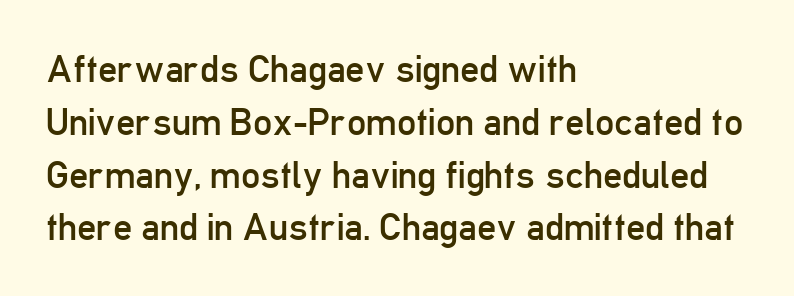
{"serif": "no", "italic": "no", "bold": "no", "weight": "regular", "width": "condensed", "stroke_contrast": "low", "x_height": "medium", "monospaced": "no", "underline": "no", "align": "left", "line_spacing": "normal", "line_spacing_ratio": 1.39, "letter_spacing": "normal", "letter_spacing_em": 0.0, "glyph_px": 38}
